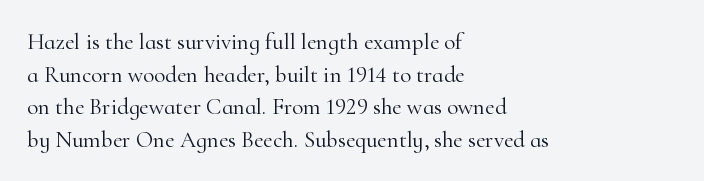
{"italic": "no", "bold": "no", "underline": "no", "align": "left", "line_spacing": "normal", "line_spacing_ratio": 1.42, "letter_spacing": "normal", "letter_spacing_em": 0.0, "glyph_px": 23}
